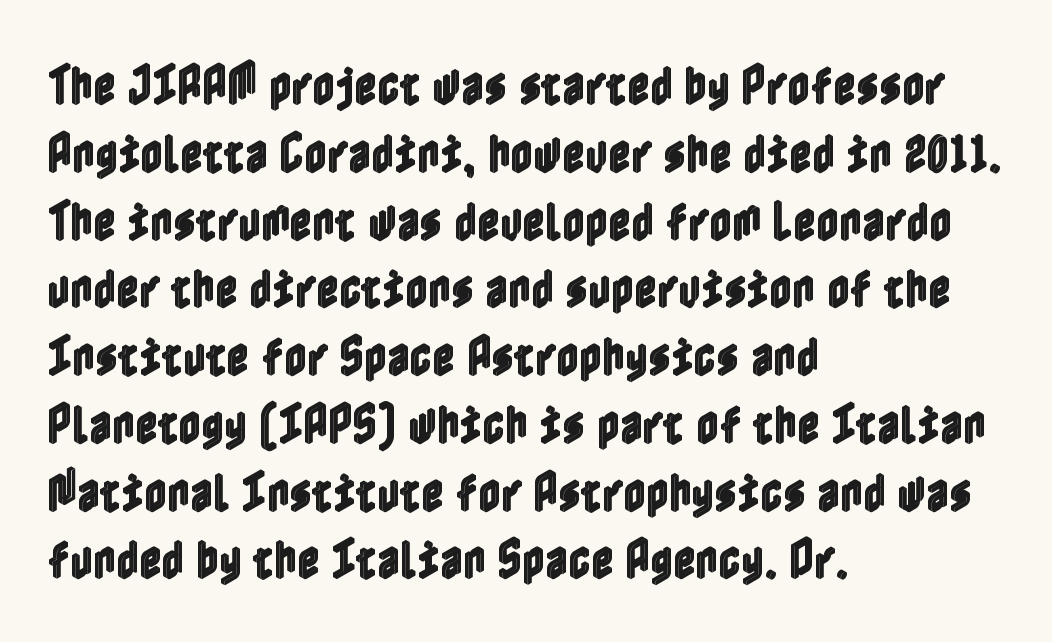
Where is the straight margin? On the left. Compared with typical body copy, the letter spacing here is the same. Does the leading feel generous? No, just average. The zone under the glyphs is completely vacant.
